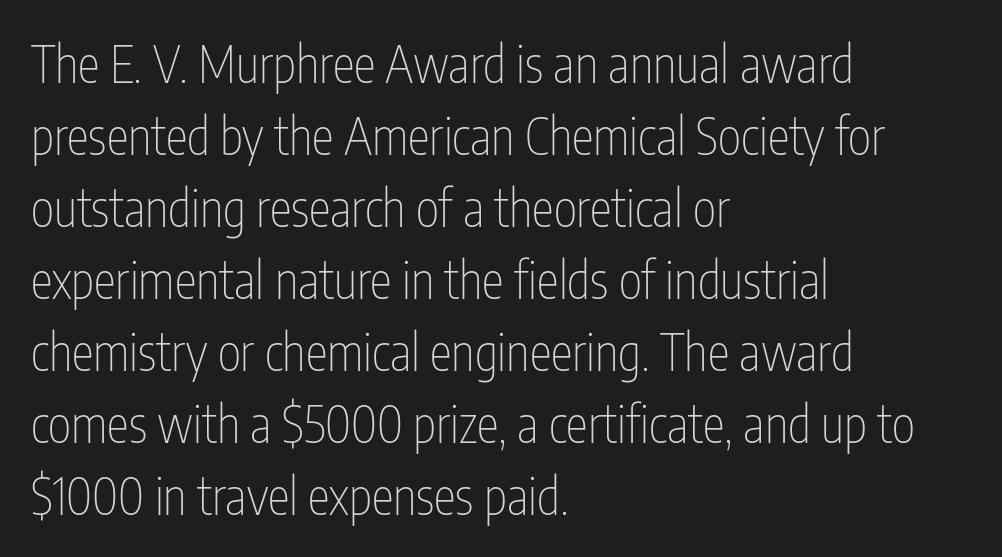
The image shows 50 px thin, condensed sans-serif type, upright; set left-aligned, normal line spacing (1.44x), normal letter spacing, not underlined; low stroke contrast and a medium x-height.
